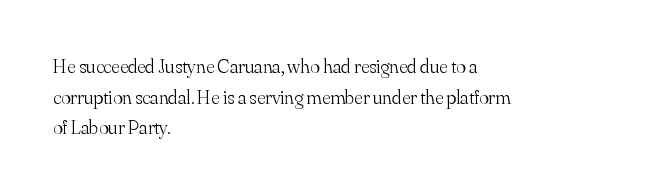
The image shows 20 px text type, upright; set left-aligned, normal line spacing (1.53x), normal letter spacing, not underlined.
